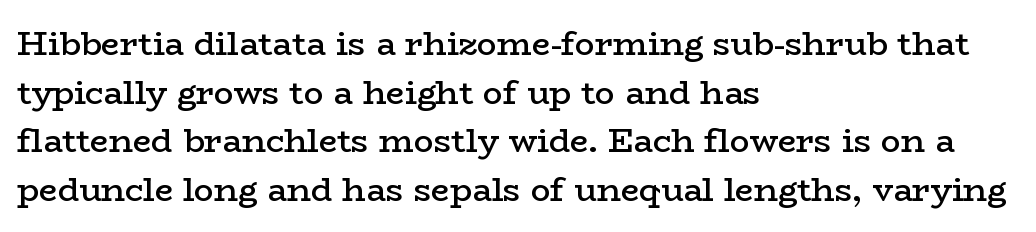
The image shows 33 px semibold, wide serif type, upright; set left-aligned, normal line spacing (1.47x), normal letter spacing, not underlined; low stroke contrast and a medium x-height.
